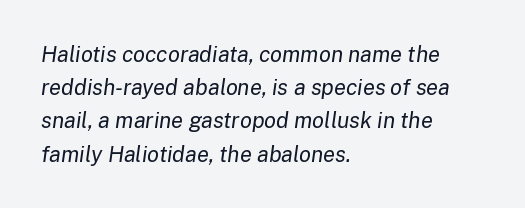
{"italic": "yes", "lean": "right", "slant_degrees": 8, "bold": "no", "underline": "no", "align": "left", "line_spacing": "normal", "line_spacing_ratio": 1.51, "letter_spacing": "normal", "letter_spacing_em": 0.0, "glyph_px": 22}
